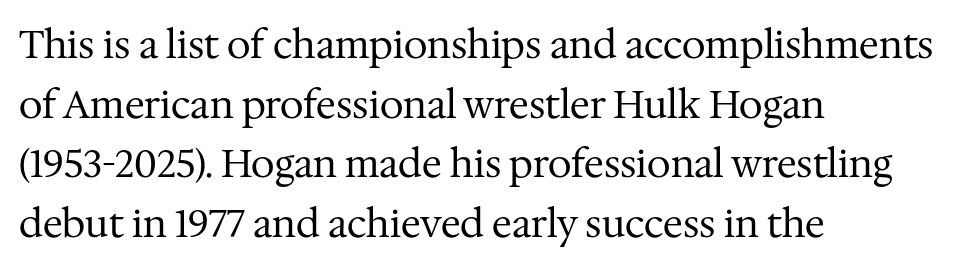
{"serif": "yes", "italic": "no", "bold": "no", "weight": "regular", "width": "normal", "stroke_contrast": "medium", "x_height": "medium", "monospaced": "no", "underline": "no", "align": "left", "line_spacing": "normal", "line_spacing_ratio": 1.57, "letter_spacing": "normal", "letter_spacing_em": 0.0, "glyph_px": 38}
